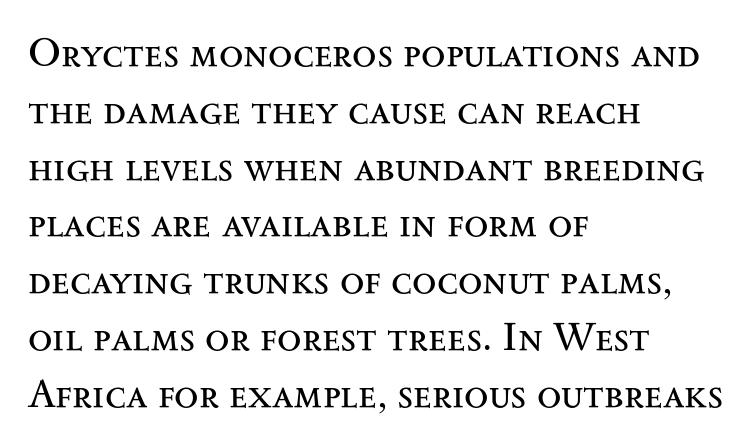
{"serif": "yes", "italic": "no", "bold": "no", "weight": "regular", "width": "wide", "stroke_contrast": "medium", "x_height": "small", "monospaced": "no", "underline": "no", "align": "left", "line_spacing": "normal", "line_spacing_ratio": 1.42, "letter_spacing": "normal", "letter_spacing_em": 0.0, "glyph_px": 40}
